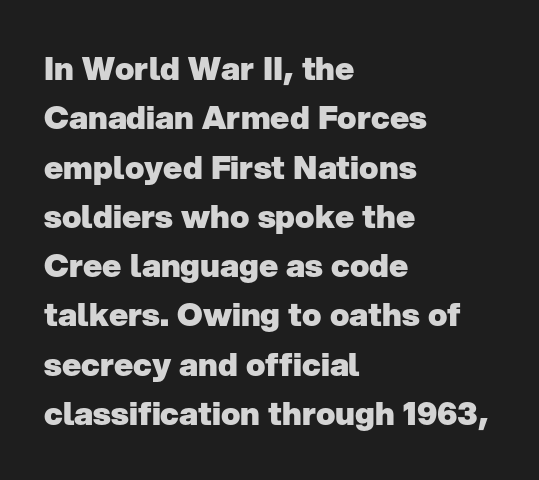
Q: Is the text bold? A: Yes.
Q: Is the text italic (slanted)? A: No, it is upright.
Q: Is the typeface a serif or a sans-serif typeface? A: Sans-serif.
Q: Is the text underlined? A: No.
Q: How is the paragraph aligned? A: Left-aligned.
Q: Is the spacing between letters normal or unusually wide? A: Normal.
Q: Is the spacing between lines tight, normal or loose? A: Normal.
Q: Width (condensed, normal, or wide)? A: Normal.
Q: Stroke contrast? A: Low.
Q: x-height? A: Medium.
Q: Monospaced? A: No.
